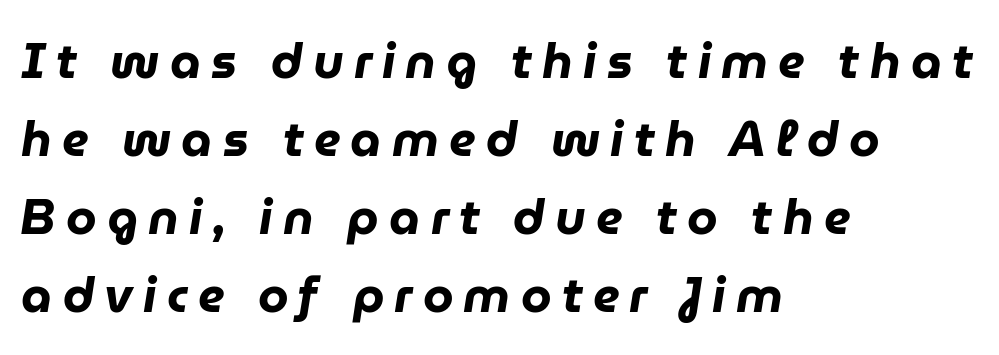
Here the designer chose a conventional face with non-uniform glyph widths. Left-aligned paragraph, ragged on the right. Line spacing here is normal. The axis of the letterforms is tilted away from vertical. A clean baseline with only descenders dipping below it. Typographic density is high because the face is bold.
